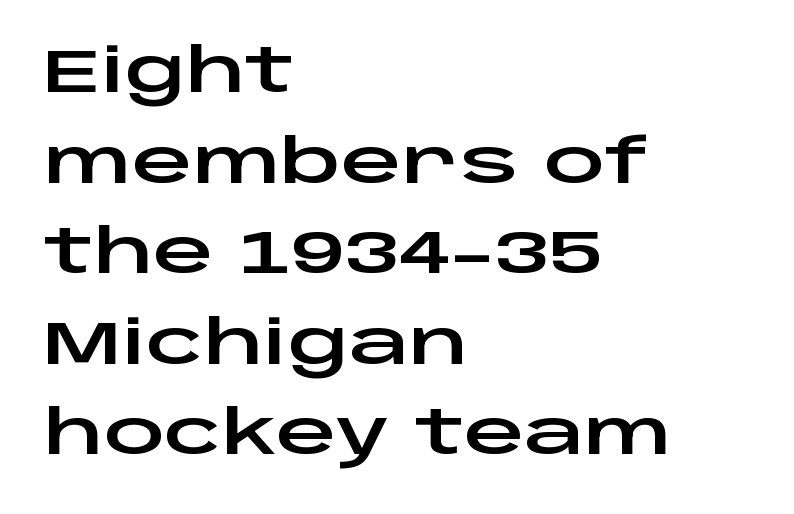
The image shows 60 px wide sans-serif type, upright; set left-aligned, normal line spacing (1.51x), normal letter spacing, not underlined; low stroke contrast and a large x-height.
